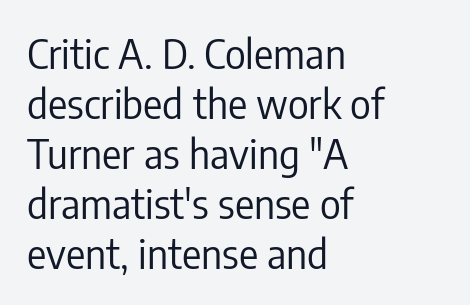
{"serif": "no", "italic": "no", "bold": "no", "weight": "regular", "width": "condensed", "stroke_contrast": "low", "x_height": "medium", "monospaced": "no", "underline": "no", "align": "left", "line_spacing": "normal", "line_spacing_ratio": 1.25, "letter_spacing": "normal", "letter_spacing_em": 0.0, "glyph_px": 40}
